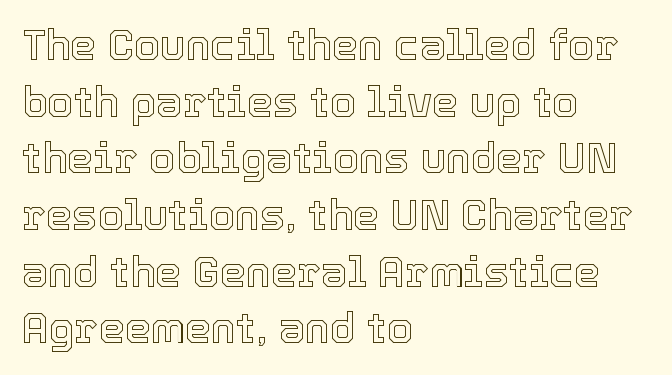
The image shows 42 px text type, upright; set left-aligned, normal line spacing (1.35x), normal letter spacing, not underlined; a medium x-height.
